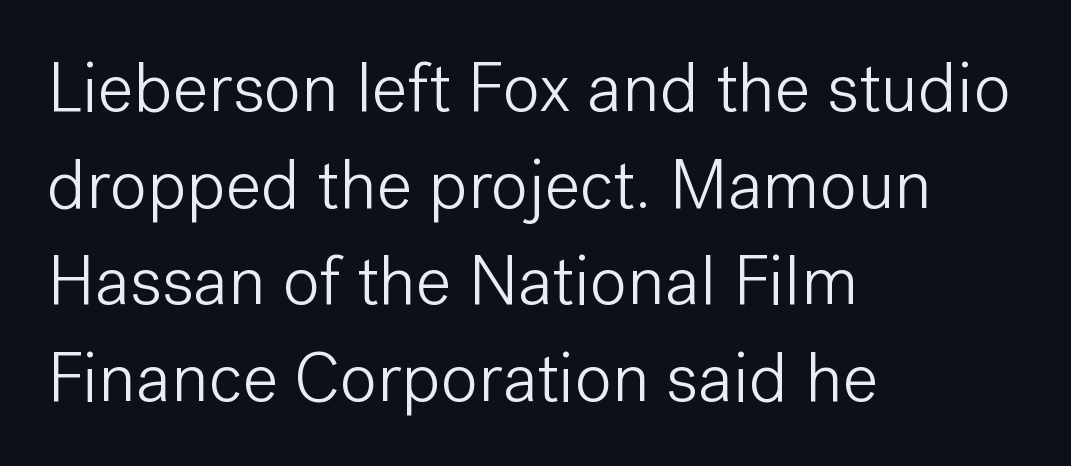
The image shows 70 px light sans-serif type, upright; set left-aligned, normal line spacing (1.38x), normal letter spacing, not underlined; low stroke contrast and a medium x-height.
